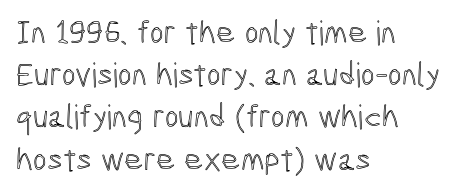
{"italic": "no", "width": "condensed", "x_height": "medium", "monospaced": "no", "underline": "no", "align": "left", "line_spacing": "normal", "line_spacing_ratio": 1.28, "letter_spacing": "normal", "letter_spacing_em": 0.0, "glyph_px": 33}
